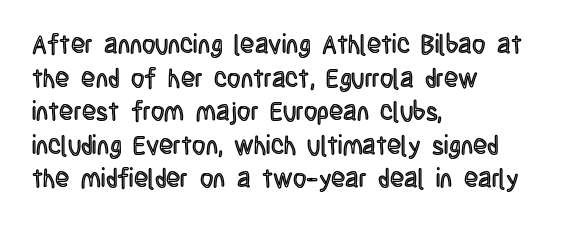
The zone under the glyphs is completely vacant. Line starts are locked; line ends wander. Look at the tracking — it's just the regular setting, nothing added. Horizontal bands of white between lines are of average thickness.
